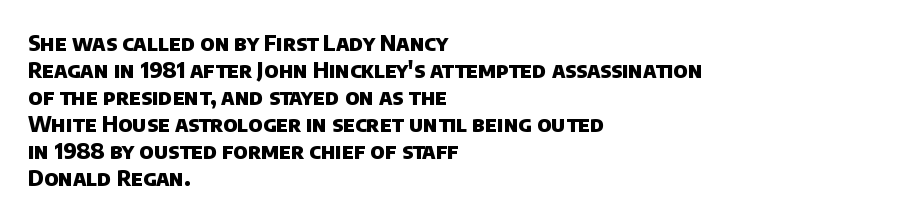
The image shows 22 px bold type; set left-aligned, line spacing 1.23x, normal letter spacing, not underlined.
